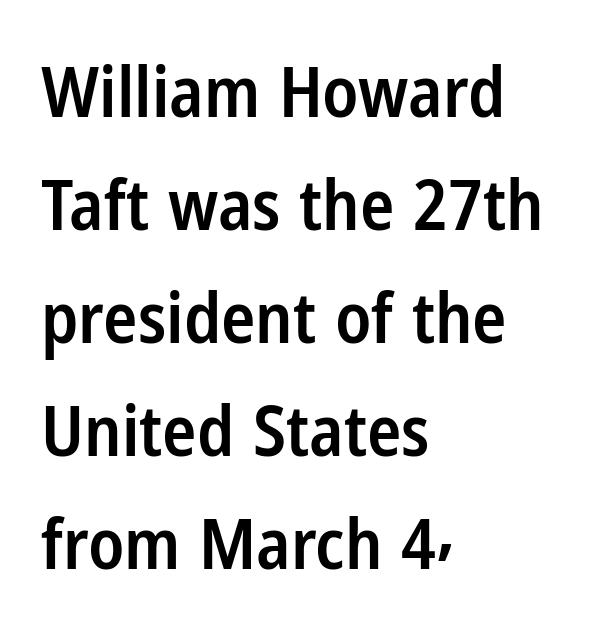
{"serif": "no", "italic": "no", "bold": "semi", "weight": "semibold", "width": "condensed", "stroke_contrast": "low", "x_height": "medium", "monospaced": "no", "underline": "no", "align": "left", "line_spacing": "normal", "line_spacing_ratio": 1.59, "letter_spacing": "normal", "letter_spacing_em": 0.0, "glyph_px": 71}
